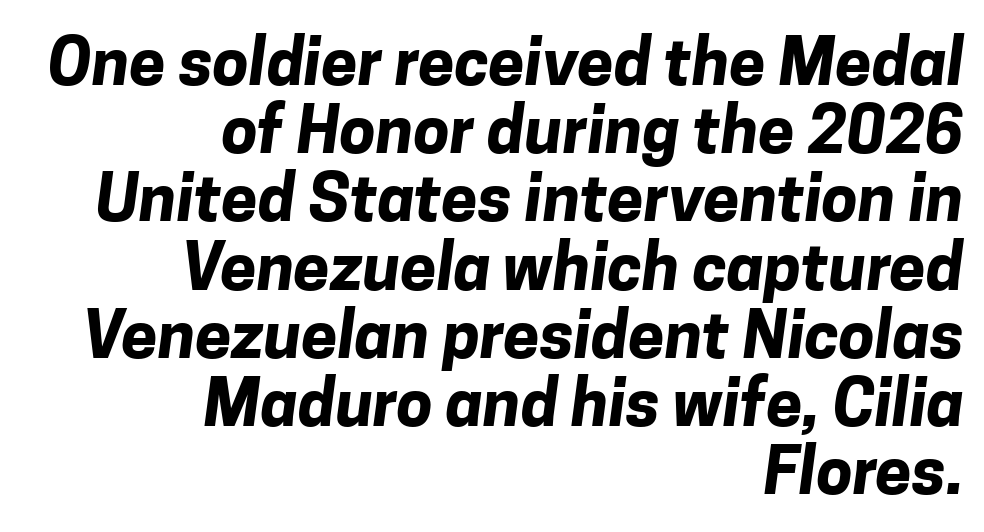
{"serif": "no", "bold": "yes", "weight": "bold", "width": "normal", "stroke_contrast": "low", "x_height": "medium", "monospaced": "no", "underline": "no", "align": "right", "line_spacing": "tight", "line_spacing_ratio": 1.05, "letter_spacing": "normal", "letter_spacing_em": 0.0, "glyph_px": 65}
